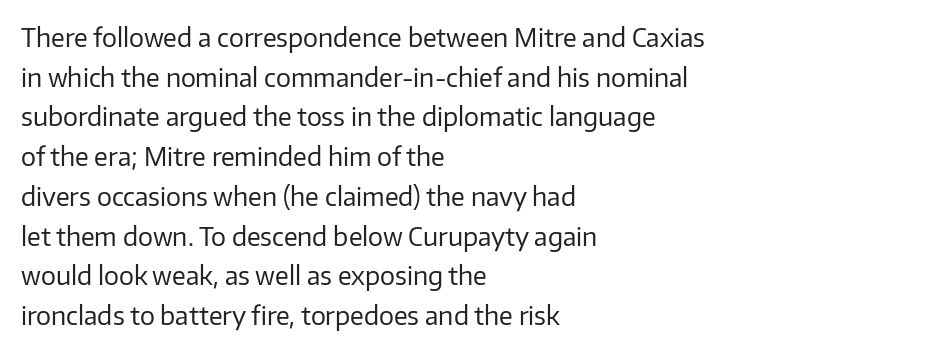
{"italic": "no", "bold": "no", "underline": "no", "align": "left", "line_spacing": "normal", "line_spacing_ratio": 1.59, "letter_spacing": "normal", "letter_spacing_em": 0.0, "glyph_px": 25}
